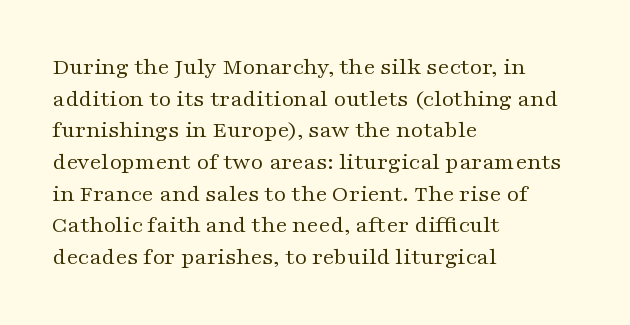
{"italic": "no", "bold": "no", "underline": "no", "align": "left", "line_spacing": "normal", "line_spacing_ratio": 1.32, "letter_spacing": "normal", "letter_spacing_em": 0.0, "glyph_px": 24}
